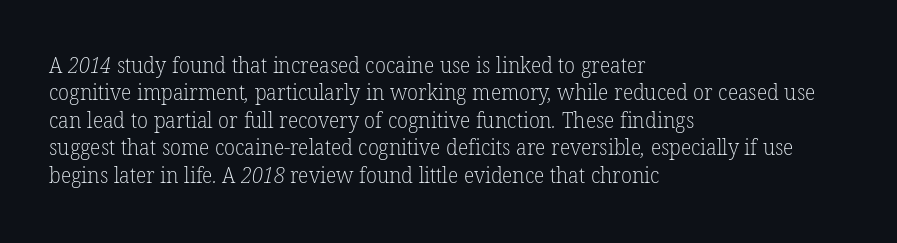
{"bold": "no", "underline": "no", "align": "left", "line_spacing": "normal", "line_spacing_ratio": 1.25, "letter_spacing": "normal", "letter_spacing_em": 0.0, "glyph_px": 22}
